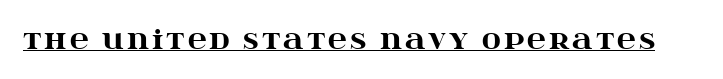
The image shows 26 px bold type, upright; set underlined.
